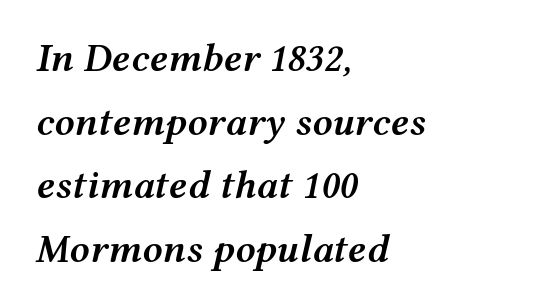
{"italic": "yes", "lean": "right", "slant_degrees": 12, "bold": "semi", "weight": "semibold", "width": "wide", "stroke_contrast": "medium", "x_height": "medium", "monospaced": "no", "underline": "no", "align": "left", "line_spacing": "normal", "line_spacing_ratio": 1.59, "letter_spacing": "normal", "letter_spacing_em": 0.0, "glyph_px": 40}
